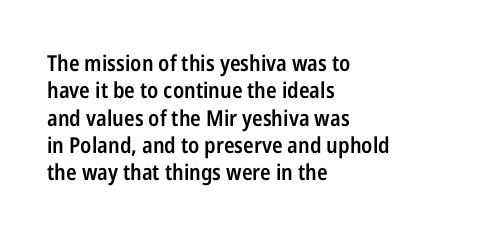
The image shows 22 px text type, upright; set left-aligned, line spacing 1.24x, normal letter spacing, not underlined.
